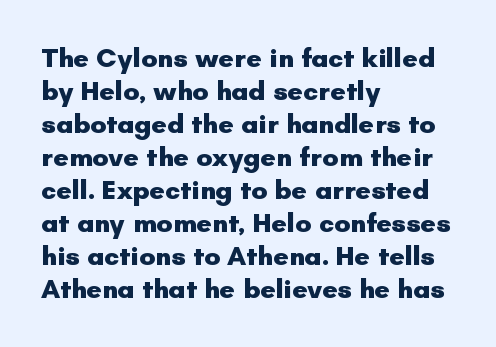
Words float on clear page, feet unadorned. Does the lettering tilt? It doesn't — this is upright. Visually the block forms a straight wall on the left and a jagged coastline on the right. These words are printed bold, with thick strokes throughout. Characters follow at the spacing the type designer built in.
